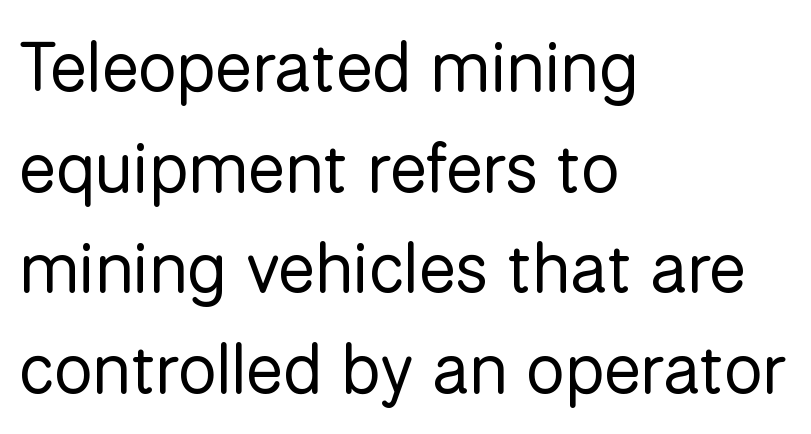
Q: Is the text bold? A: No.
Q: Is the text italic (slanted)? A: No, it is upright.
Q: Is the typeface a serif or a sans-serif typeface? A: Sans-serif.
Q: Is the text underlined? A: No.
Q: How is the paragraph aligned? A: Left-aligned.
Q: Is the spacing between letters normal or unusually wide? A: Normal.
Q: Is the spacing between lines tight, normal or loose? A: Normal.
Q: Width (condensed, normal, or wide)? A: Normal.
Q: Stroke contrast? A: Low.
Q: x-height? A: Medium.
Q: Monospaced? A: No.
